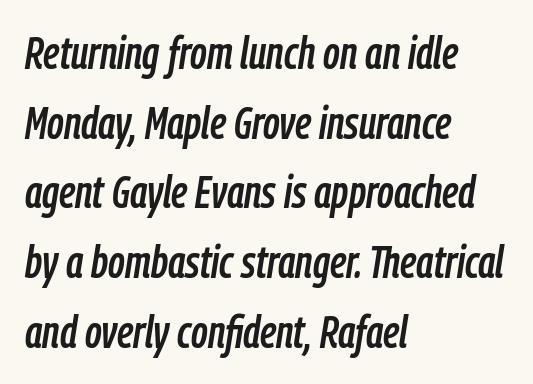
The image shows 45 px condensed type, italic (leaning right); set left-aligned, normal line spacing (1.55x), normal letter spacing, not underlined; low stroke contrast and a medium x-height.
